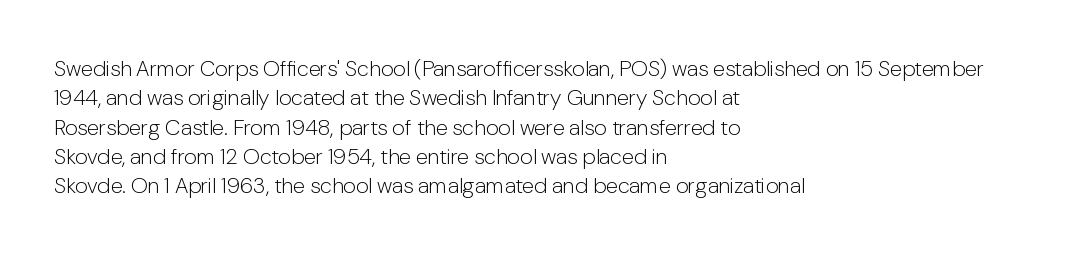
Caption: face not bold, strokes unweighted. Whoever set this chose a conventional vertical rhythm. This sample uses plain, unmodified letter spacing. The lettering stays uniformly vertical, giving the passage a roman look. Rule under the text: the space is simply empty.
